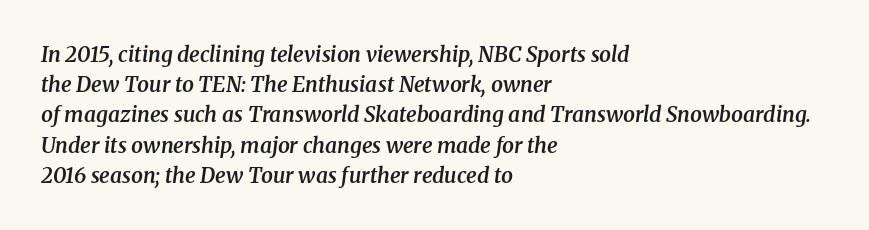
The image shows 21 px text type, italic (leaning right); set left-aligned, normal line spacing (1.44x), normal letter spacing, not underlined.
